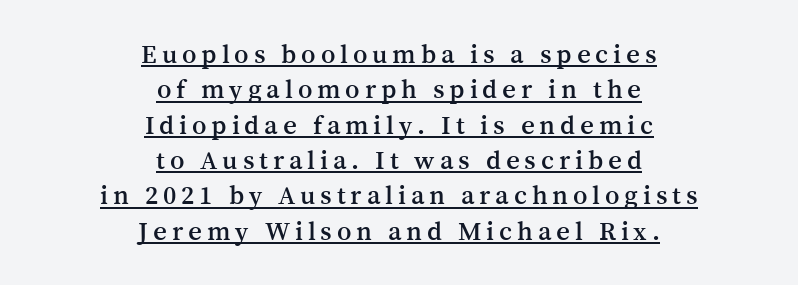
{"italic": "no", "underline": "yes", "align": "center", "line_spacing": "normal", "line_spacing_ratio": 1.31, "glyph_px": 27}
